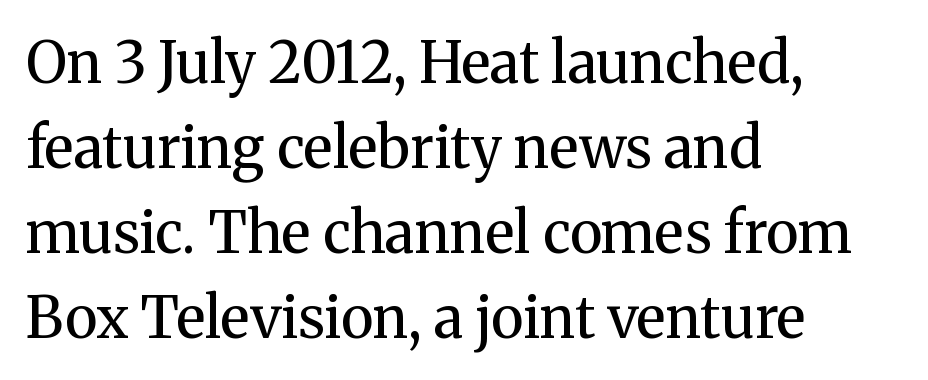
Do the characters align in a grid? No, the font is proportional. Rule under the text: the space is simply empty. What's the leading like? Ordinary, nothing unusual. Is this a sans? No — the strokes have serifs.
